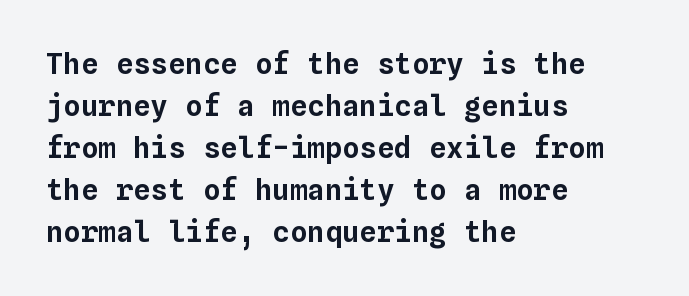
The image shows 29 px text type, upright, monospaced; set left-aligned, normal line spacing (1.45x), normal letter spacing, not underlined; low stroke contrast and a medium x-height.
